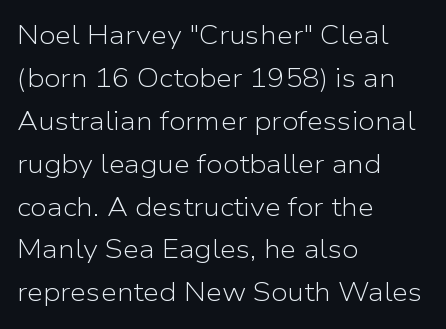
Q: Is the text bold? A: No.
Q: Is the text italic (slanted)? A: No, it is upright.
Q: Is the text underlined? A: No.
Q: How is the paragraph aligned? A: Left-aligned.
Q: Is the spacing between letters normal or unusually wide? A: Normal.
Q: Is the spacing between lines tight, normal or loose? A: Normal.
